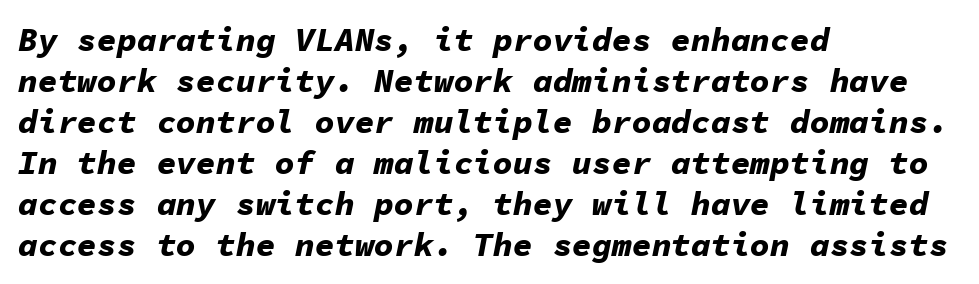
Q: Is the text bold? A: Yes.
Q: Is the text italic (slanted)? A: Yes, it leans right by about 11 degrees.
Q: Is the text underlined? A: No.
Q: How is the paragraph aligned? A: Left-aligned.
Q: Is the spacing between letters normal or unusually wide? A: Normal.
Q: Width (condensed, normal, or wide)? A: Normal.
Q: Stroke contrast? A: Low.
Q: x-height? A: Medium.
Q: Monospaced? A: Yes.
